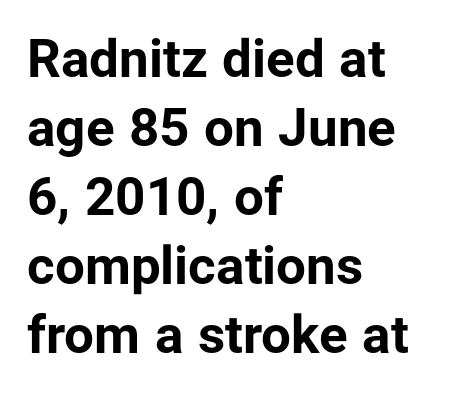
The image shows 53 px bold sans-serif type, upright; set left-aligned, normal line spacing (1.3x), normal letter spacing, not underlined; low stroke contrast and a medium x-height.
